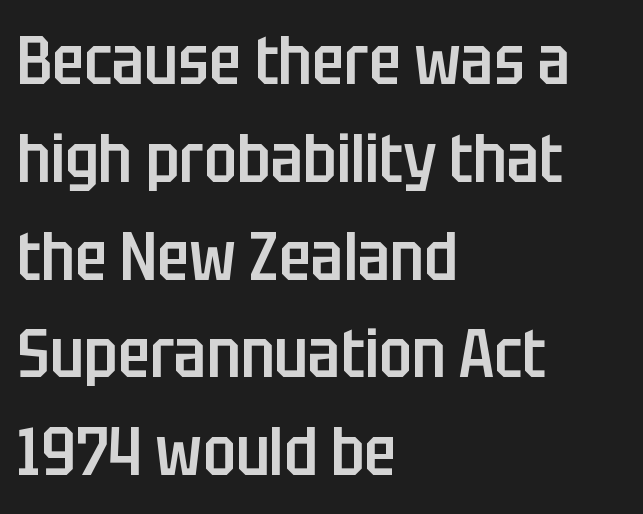
Q: Is the text bold? A: Semi-bold.
Q: Is the text italic (slanted)? A: No, it is upright.
Q: Is the typeface a serif or a sans-serif typeface? A: Sans-serif.
Q: Is the text underlined? A: No.
Q: How is the paragraph aligned? A: Left-aligned.
Q: Is the spacing between letters normal or unusually wide? A: Normal.
Q: Is the spacing between lines tight, normal or loose? A: Normal.
Q: Width (condensed, normal, or wide)? A: Condensed.
Q: Stroke contrast? A: Low.
Q: x-height? A: Large.
Q: Monospaced? A: No.
